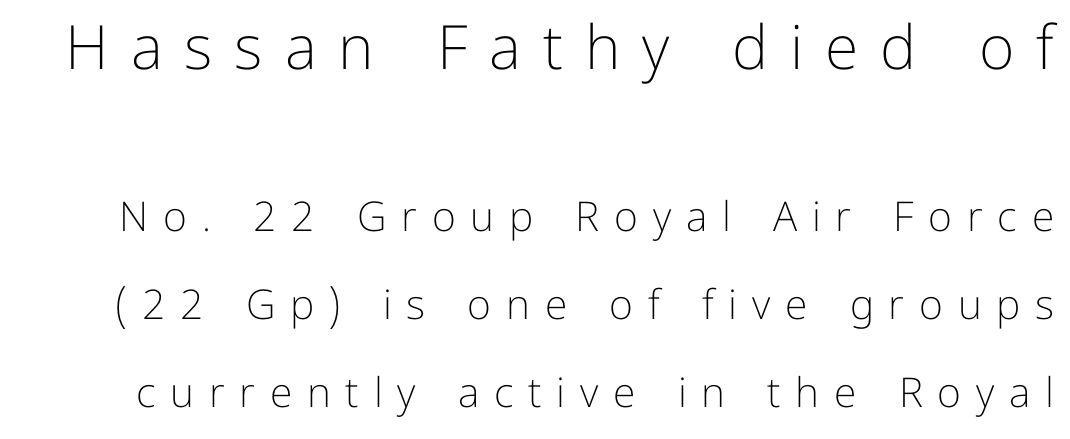
{"serif": "no", "italic": "no", "bold": "no", "weight": "light", "width": "normal", "stroke_contrast": "low", "x_height": "medium", "monospaced": "no", "underline": "no", "line_spacing": "loose", "line_spacing_ratio": 2.14, "letter_spacing": "wide", "letter_spacing_em": 0.36, "larger_block": "first", "size_ratio": 1.49, "glyph_px": 61}
